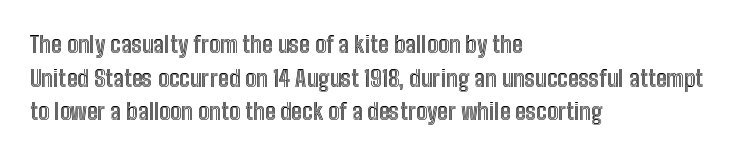
Q: Is the text italic (slanted)? A: No, it is upright.
Q: Is the text underlined? A: No.
Q: How is the paragraph aligned? A: Left-aligned.
Q: Is the spacing between letters normal or unusually wide? A: Normal.
Q: Is the spacing between lines tight, normal or loose? A: Normal.
